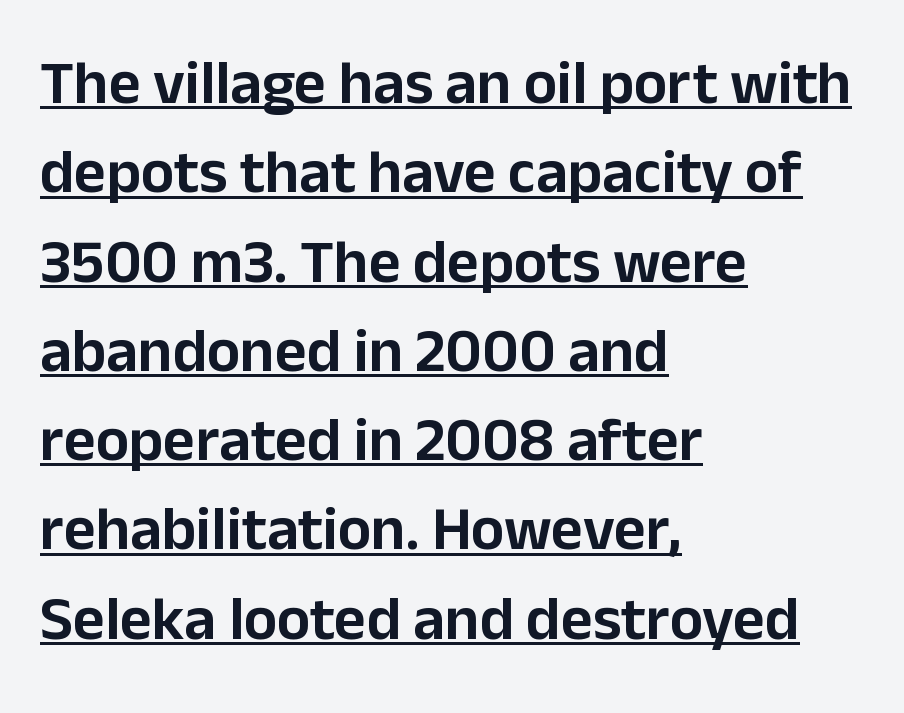
This sample uses a sans-serif face. When letters stand straight like this, we call the style roman or upright. The rendering keeps characters at their native spacing. This sample has the flowing, uneven cadence of proportional lettering. Students, observe: this is what conventionally led text looks like. What decoration does the sample have? An underline.
